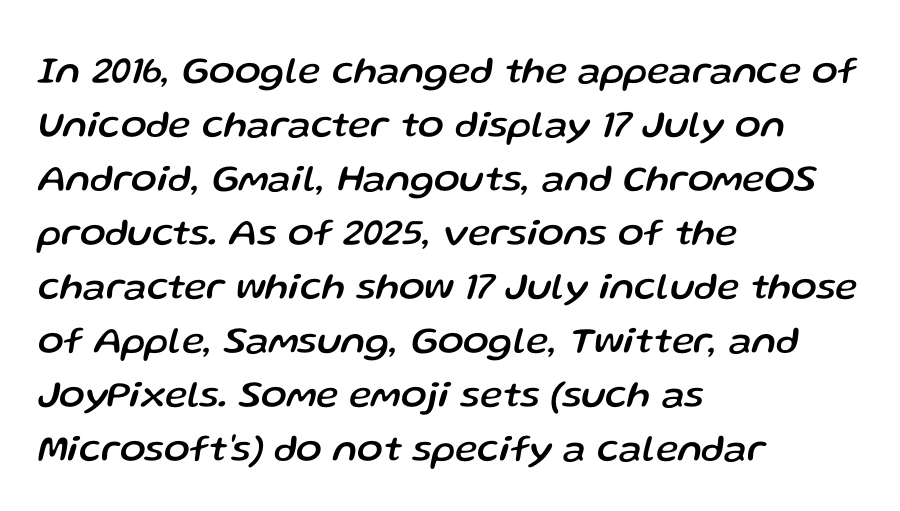
Think of a printed novel: that variable character pitch is what you see here. A typesetter would call this zero additional tracking. The block of text has a typical density, with ordinary space between rows. The rag falls on the right side of this text block.
